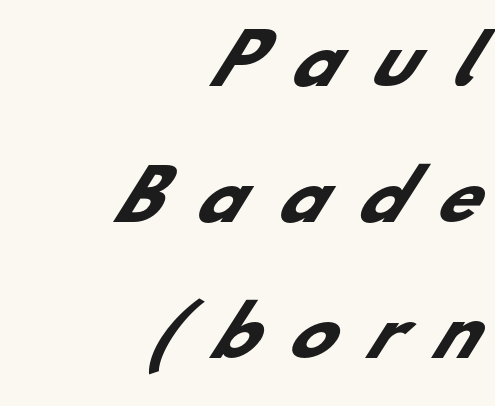
The image shows 67 px heavy sans-serif type; set right-aligned, loose line spacing (2.03x), unusually wide letter spacing (+0.49 em), not underlined; low stroke contrast and a small x-height.
